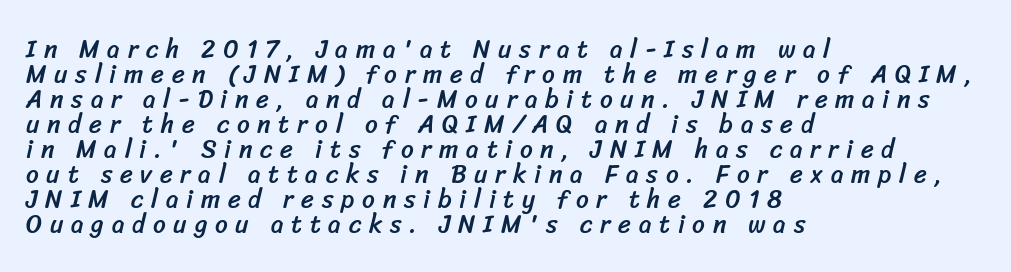
Q: Is the text underlined? A: No.
Q: How is the paragraph aligned? A: Left-aligned.
Q: Is the spacing between letters normal or unusually wide? A: Unusually wide.
Q: Is the spacing between lines tight, normal or loose? A: Tight.
